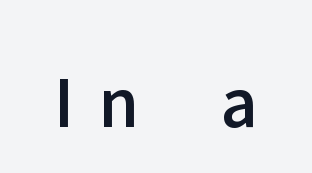
{"serif": "no", "italic": "no", "width": "normal", "stroke_contrast": "low", "x_height": "medium", "monospaced": "no", "underline": "no", "letter_spacing": "wide", "letter_spacing_em": 0.34, "glyph_px": 75}
